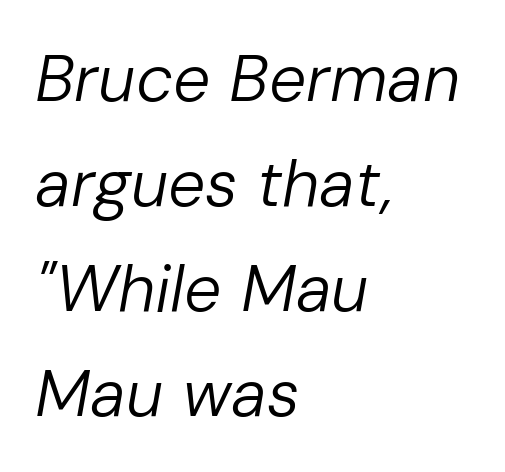
Q: Is the text bold? A: No.
Q: Is the text italic (slanted)? A: Yes, it leans right by about 10 degrees.
Q: Is the text underlined? A: No.
Q: How is the paragraph aligned? A: Left-aligned.
Q: Is the spacing between letters normal or unusually wide? A: Normal.
Q: Is the spacing between lines tight, normal or loose? A: Normal.
Q: Width (condensed, normal, or wide)? A: Normal.
Q: Stroke contrast? A: Low.
Q: x-height? A: Medium.
Q: Monospaced? A: No.
